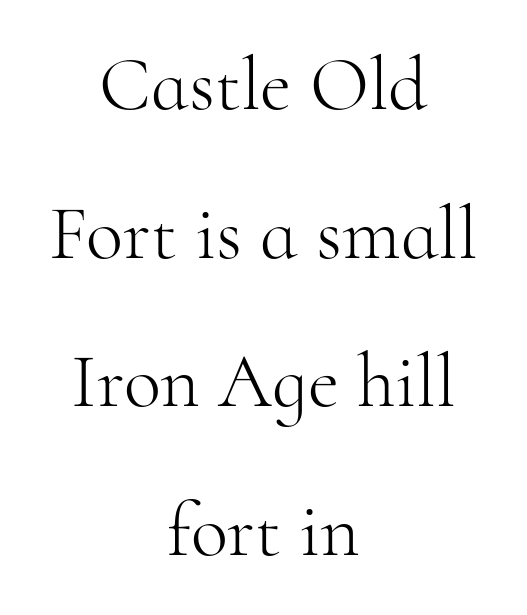
These glyphs show unthickened strokes, regular width or finer. The letters stand straight up with perfectly vertical stems. The type is set solid horizontally, with unmodified tracking. Just letters on the line, the space beneath them empty.
